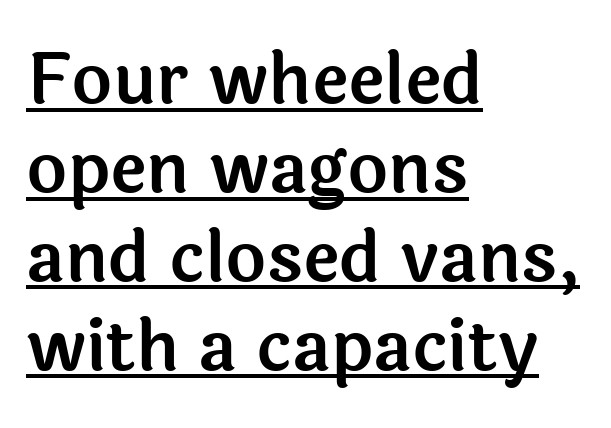
{"serif": "no", "italic": "no", "width": "normal", "x_height": "medium", "monospaced": "no", "underline": "yes", "align": "left", "line_spacing": "normal", "line_spacing_ratio": 1.27, "letter_spacing": "normal", "letter_spacing_em": 0.0, "glyph_px": 70}
